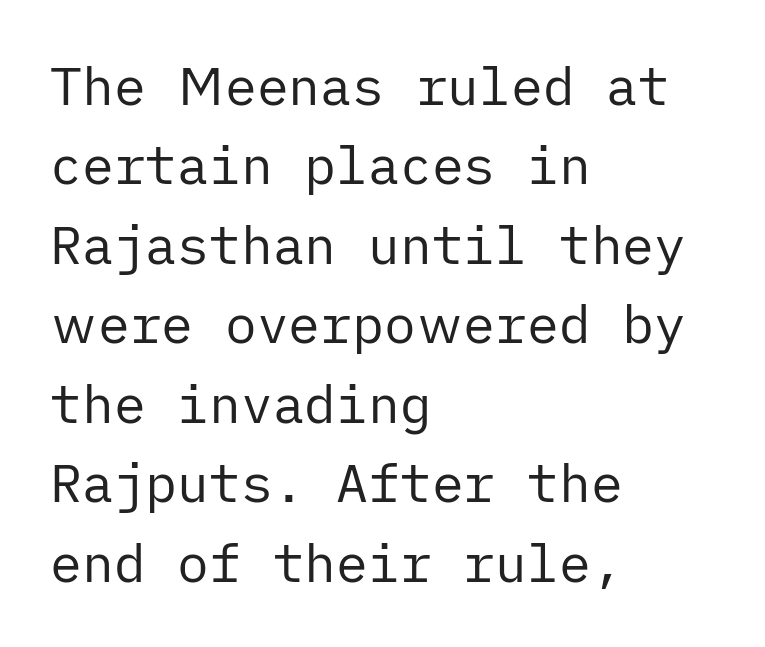
{"serif": "no", "italic": "no", "bold": "no", "weight": "regular", "width": "normal", "stroke_contrast": "low", "x_height": "medium", "underline": "no", "align": "left", "line_spacing": "normal", "line_spacing_ratio": 1.5, "letter_spacing": "normal", "letter_spacing_em": 0.0, "glyph_px": 53}
